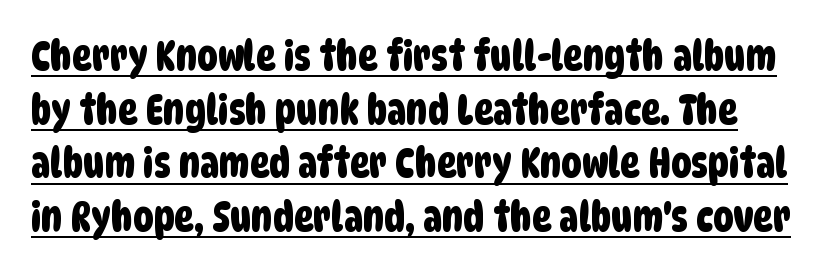
Successive baselines arrive at the customary interval. A typesetter would call this proportional, since set widths differ per character. No feet cap the strokes, marking this as sans-serif type. Has an underline been added? It has. How are the letters spaced? Ordinarily, with no added tracking.
